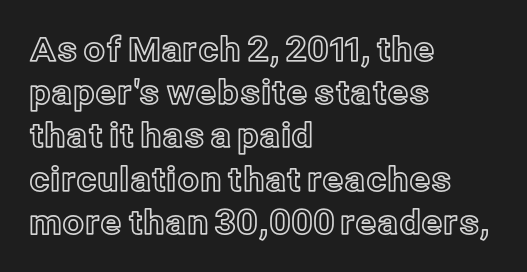
{"italic": "no", "width": "normal", "x_height": "medium", "monospaced": "no", "underline": "no", "align": "left", "line_spacing": "normal", "line_spacing_ratio": 1.27, "letter_spacing": "normal", "letter_spacing_em": 0.0, "glyph_px": 34}
